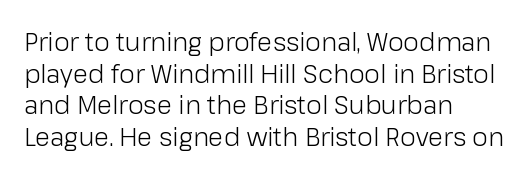
{"italic": "no", "bold": "no", "underline": "no", "align": "left", "line_spacing": "normal", "line_spacing_ratio": 1.27, "letter_spacing": "normal", "letter_spacing_em": 0.0, "glyph_px": 25}
